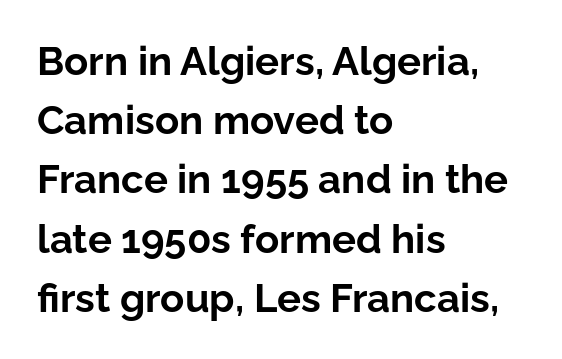
Spacing verdict: proportional, widths tailored to each character. Whoever set this chose a conventional vertical rhythm. Posture: vertical. Characters follow at the spacing the type designer built in. The space directly below the letters is spotless. If you drew a ruler down the left edge, every line would touch it.
